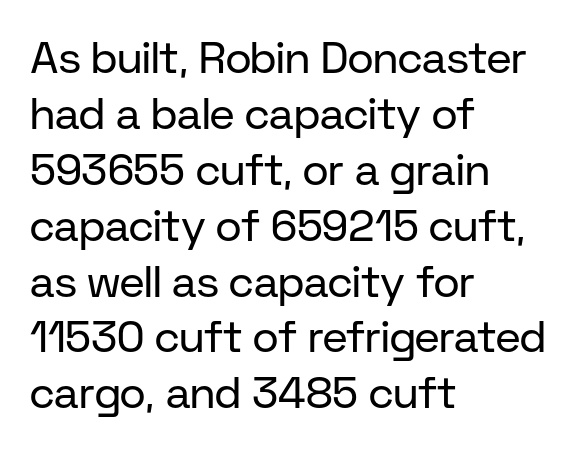
{"serif": "no", "italic": "no", "bold": "no", "weight": "regular", "width": "normal", "stroke_contrast": "low", "x_height": "medium", "monospaced": "no", "underline": "no", "align": "left", "line_spacing": "normal", "line_spacing_ratio": 1.27, "letter_spacing": "normal", "letter_spacing_em": 0.0, "glyph_px": 44}
